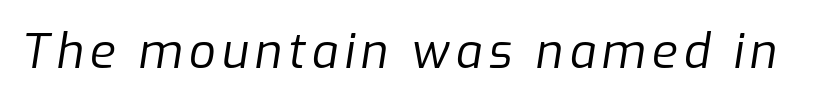
The image shows 47 px regular-weight type, italic (leaning right); set not underlined; low stroke contrast and a medium x-height.
